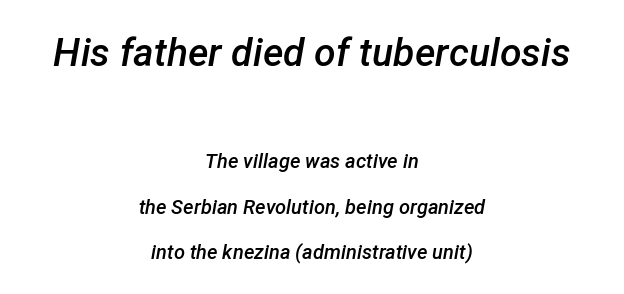
Teacher's note: observe the equal gaps on both sides — that is centered alignment. What weight is shown? A semibold, between regular and bold. The face used here appears at its bigger size in the upper chunk. Does the lettering tilt? It does — this is italic.
